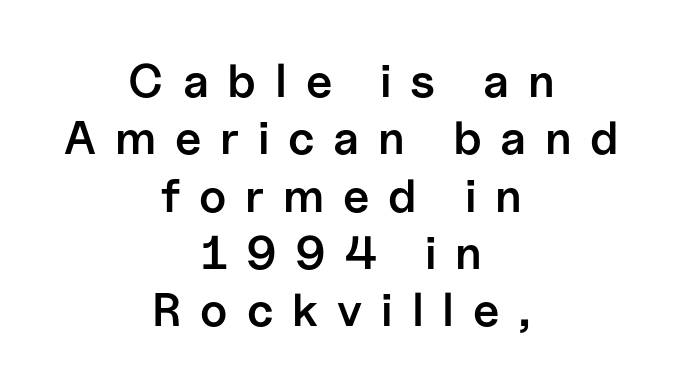
The image shows 47 px semibold sans-serif type, upright; set centered, line spacing 1.22x, unusually wide letter spacing (+0.4 em), not underlined; low stroke contrast and a medium x-height.
